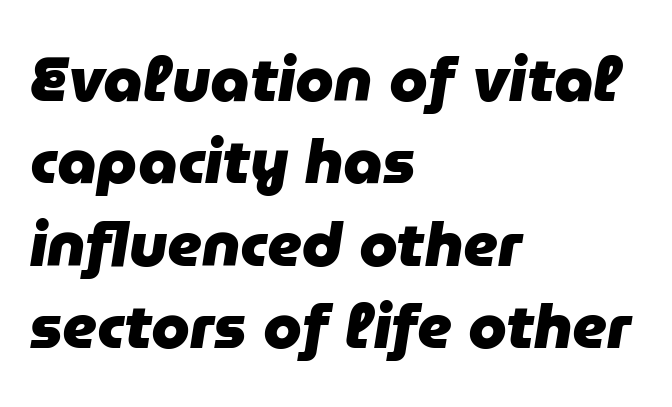
Q: Is the text bold? A: Yes.
Q: Is the text italic (slanted)? A: Yes, it leans right by about 9 degrees.
Q: Is the text underlined? A: No.
Q: How is the paragraph aligned? A: Left-aligned.
Q: Is the spacing between letters normal or unusually wide? A: Normal.
Q: Is the spacing between lines tight, normal or loose? A: Normal.
Q: Width (condensed, normal, or wide)? A: Normal.
Q: Stroke contrast? A: Low.
Q: x-height? A: Medium.
Q: Monospaced? A: No.
